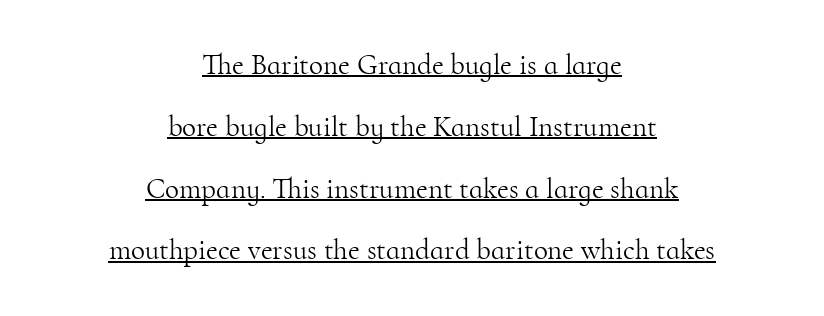
The image shows 29 px light serif type, upright; set centered, loose line spacing (2.13x), normal letter spacing, underlined; high stroke contrast and a small x-height.
